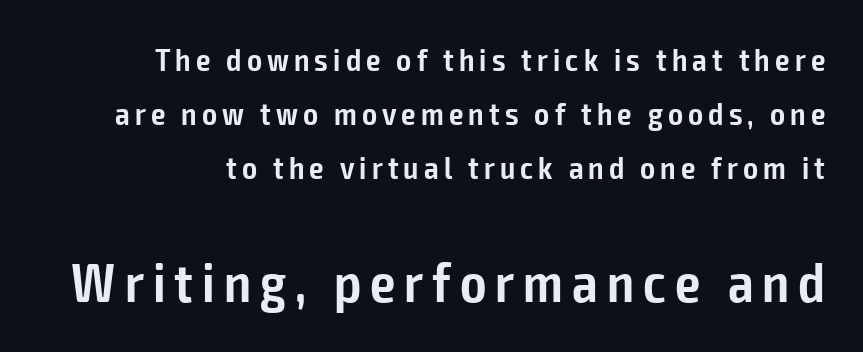
These lines are rendered in a variable-pitch font. Nope, no serifs anywhere on these letters. If you measured baseline to baseline, you'd find a middling distance. This rendering features lettering with no underline. The specimen reads as upright at a glance. The face used here appears at its bigger size in the lower chunk.
